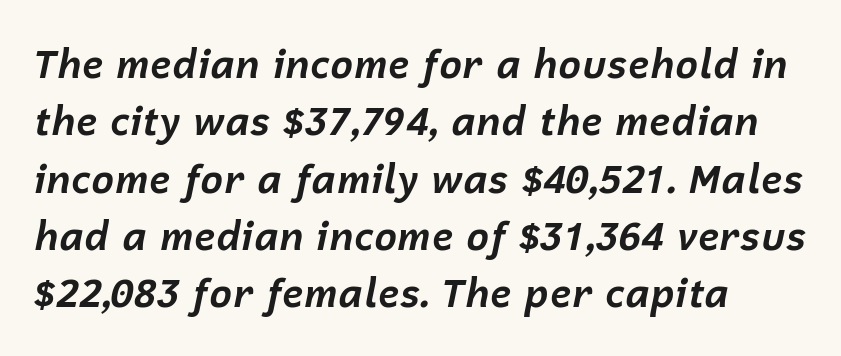
Every character sits at an angle, as italics do. Honestly, the row spacing looks completely unremarkable. The rendering keeps characters at their native spacing. Emphasis by weight is at full strength: bold. The compositor pushed each line to the left boundary.
